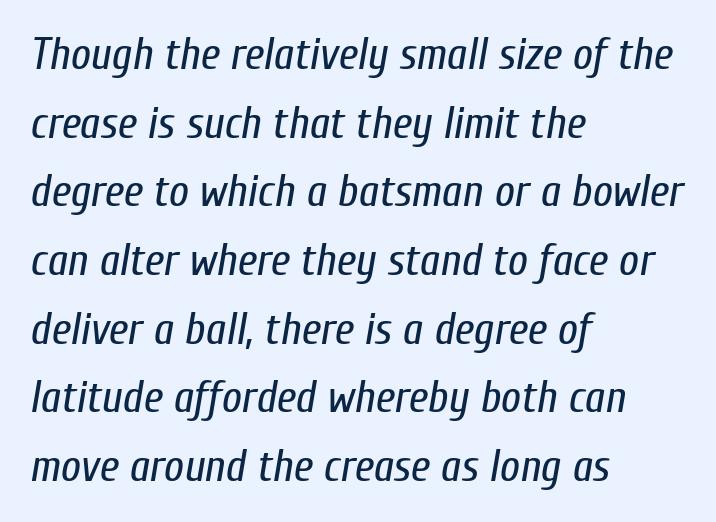
The image shows 44 px regular-weight, condensed type, italic (leaning right); set left-aligned, normal line spacing (1.56x), normal letter spacing, not underlined; low stroke contrast and a medium x-height.
